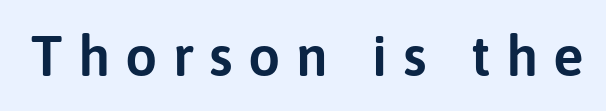
The image shows 57 px sans-serif type, upright; set unusually wide letter spacing (+0.27 em), not underlined; low stroke contrast and a medium x-height.
